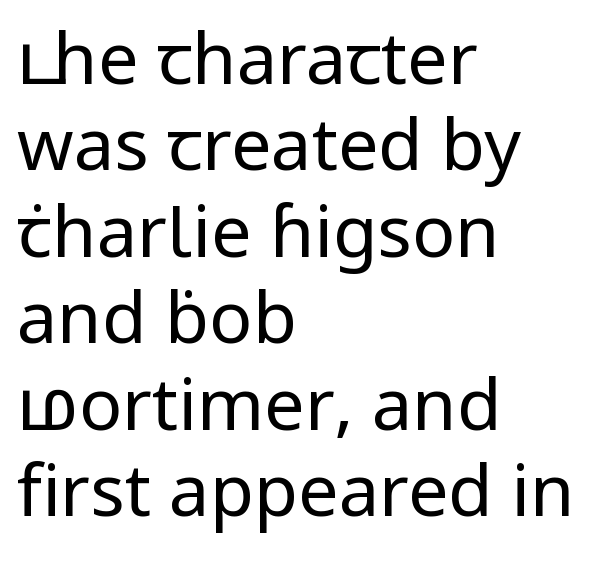
The image shows 72 px regular-weight sans-serif type, upright; set left-aligned, line spacing 1.2x, normal letter spacing, not underlined; low stroke contrast and a medium x-height.
